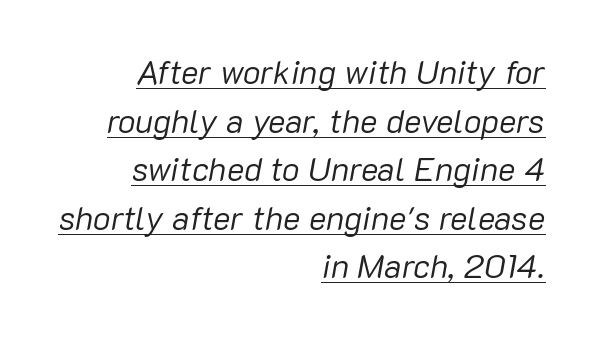
{"italic": "yes", "lean": "right", "slant_degrees": 10, "bold": "no", "weight": "regular", "width": "normal", "stroke_contrast": "low", "x_height": "medium", "monospaced": "no", "underline": "yes", "align": "right", "line_spacing": "normal", "line_spacing_ratio": 1.47, "letter_spacing": "normal", "letter_spacing_em": 0.0, "glyph_px": 33}
